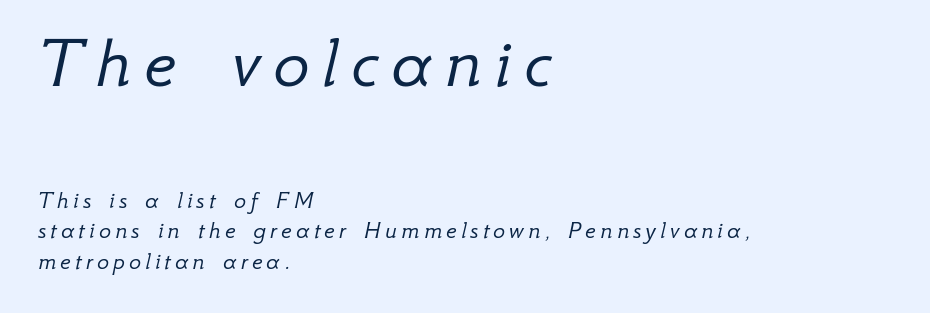
The image shows 76 px light type, italic (leaning right); set left-aligned, line spacing 1.22x, not underlined; the first (top) block is 3.04x larger; low stroke contrast and a small x-height.
